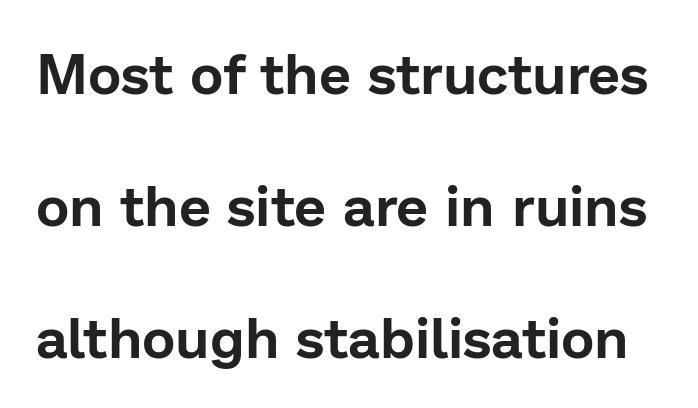
{"serif": "no", "italic": "no", "width": "normal", "stroke_contrast": "low", "x_height": "medium", "monospaced": "no", "underline": "no", "line_spacing": "loose", "line_spacing_ratio": 2.32, "letter_spacing": "normal", "letter_spacing_em": 0.0, "glyph_px": 57}
